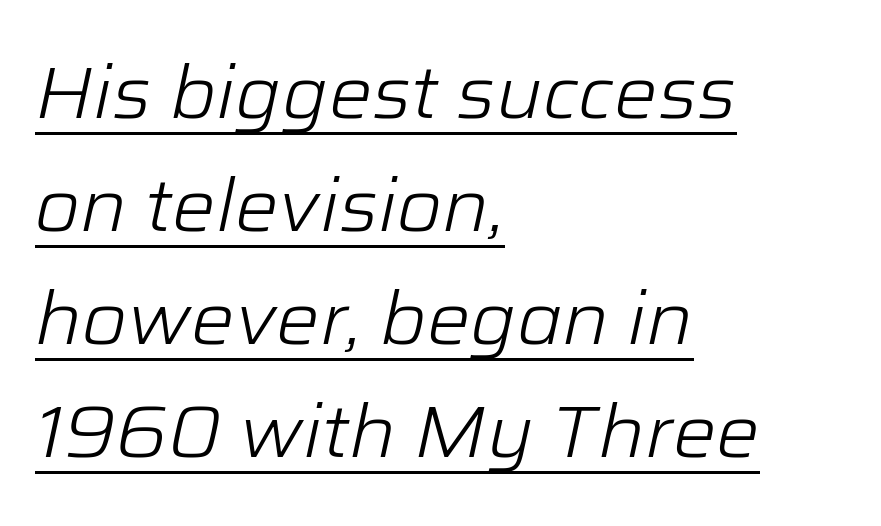
The image shows 73 px light type, italic (leaning right); set left-aligned, normal line spacing (1.55x), normal letter spacing, underlined; low stroke contrast and a medium x-height.
